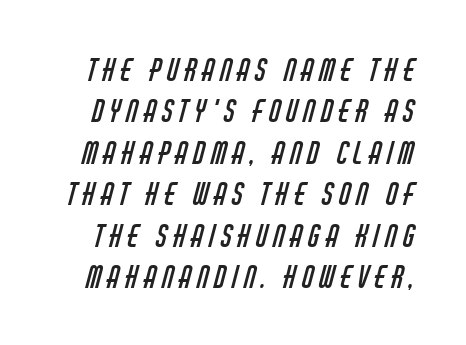
The image shows 30 px regular-weight, condensed sans-serif type; set normal line spacing (1.38x), not underlined; low stroke contrast and a large x-height.
